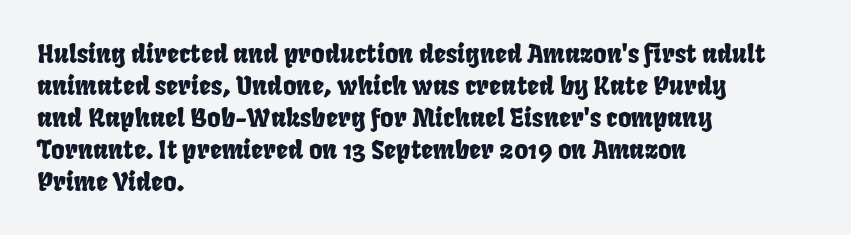
{"underline": "no", "align": "left", "line_spacing_ratio": 1.23, "letter_spacing": "normal", "letter_spacing_em": 0.0, "glyph_px": 26}
